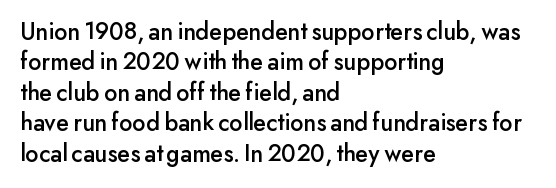
The image shows 25 px text type, upright; set left-aligned, line spacing 1.22x, normal letter spacing, not underlined.
